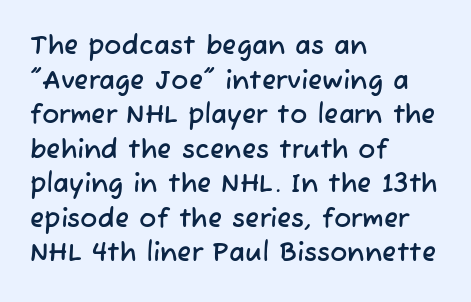
The image shows 26 px text type; set left-aligned, normal line spacing (1.33x), normal letter spacing, not underlined.
